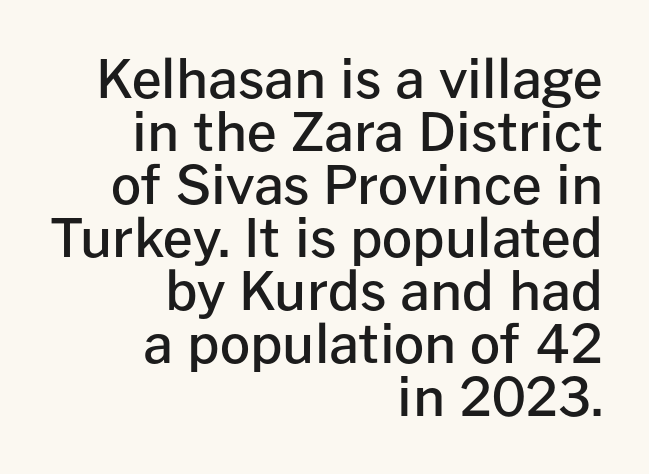
The image shows 53 px semibold sans-serif type, upright; set right-aligned, tight line spacing (1.0x), normal letter spacing, not underlined; low stroke contrast and a medium x-height.
